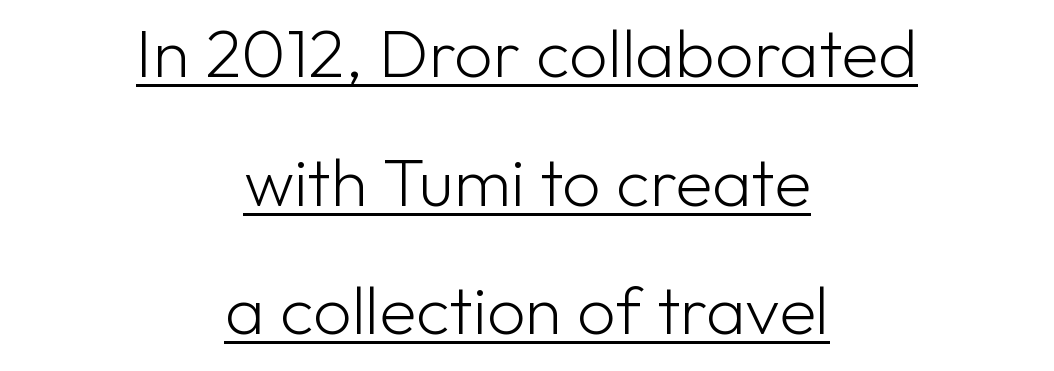
Q: Is the text bold? A: No.
Q: Is the text italic (slanted)? A: No, it is upright.
Q: Is the typeface a serif or a sans-serif typeface? A: Sans-serif.
Q: Is the text underlined? A: Yes.
Q: How is the paragraph aligned? A: Centered.
Q: Is the spacing between letters normal or unusually wide? A: Normal.
Q: Width (condensed, normal, or wide)? A: Normal.
Q: Stroke contrast? A: Low.
Q: x-height? A: Medium.
Q: Monospaced? A: No.
